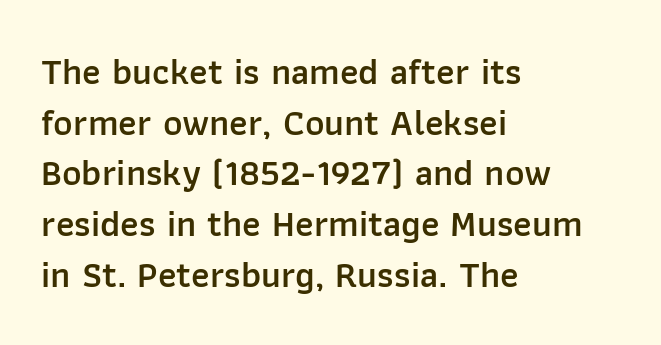
Q: Is the text bold? A: Semi-bold.
Q: Is the text italic (slanted)? A: No, it is upright.
Q: Is the typeface a serif or a sans-serif typeface? A: Sans-serif.
Q: Is the text underlined? A: No.
Q: How is the paragraph aligned? A: Left-aligned.
Q: Is the spacing between letters normal or unusually wide? A: Normal.
Q: Is the spacing between lines tight, normal or loose? A: Normal.
Q: Width (condensed, normal, or wide)? A: Normal.
Q: Stroke contrast? A: Low.
Q: x-height? A: Medium.
Q: Monospaced? A: No.
